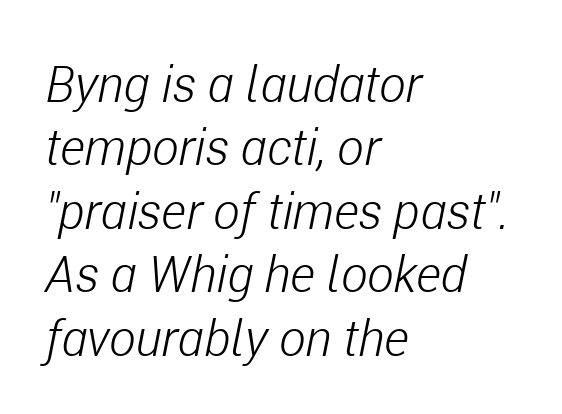
The image shows 50 px light, condensed type, italic (leaning right); set left-aligned, normal line spacing (1.27x), normal letter spacing, not underlined; low stroke contrast and a medium x-height.
